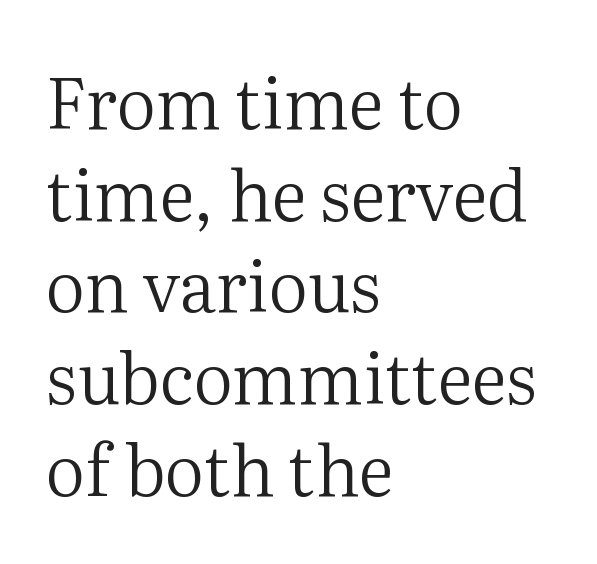
{"serif": "yes", "italic": "no", "bold": "no", "weight": "regular", "width": "normal", "stroke_contrast": "medium", "x_height": "medium", "monospaced": "no", "underline": "no", "align": "left", "line_spacing": "normal", "line_spacing_ratio": 1.31, "letter_spacing": "normal", "letter_spacing_em": 0.0, "glyph_px": 70}
